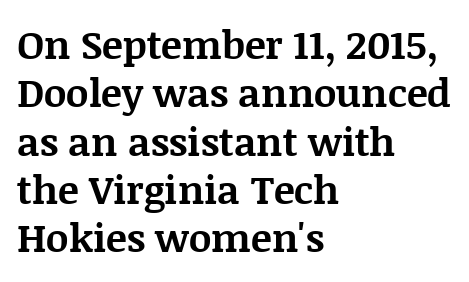
Q: Is the text bold? A: Yes.
Q: Is the text italic (slanted)? A: No, it is upright.
Q: Is the typeface a serif or a sans-serif typeface? A: Serif.
Q: Is the text underlined? A: No.
Q: How is the paragraph aligned? A: Left-aligned.
Q: Is the spacing between letters normal or unusually wide? A: Normal.
Q: Width (condensed, normal, or wide)? A: Normal.
Q: Stroke contrast? A: Medium.
Q: x-height? A: Large.
Q: Monospaced? A: No.
